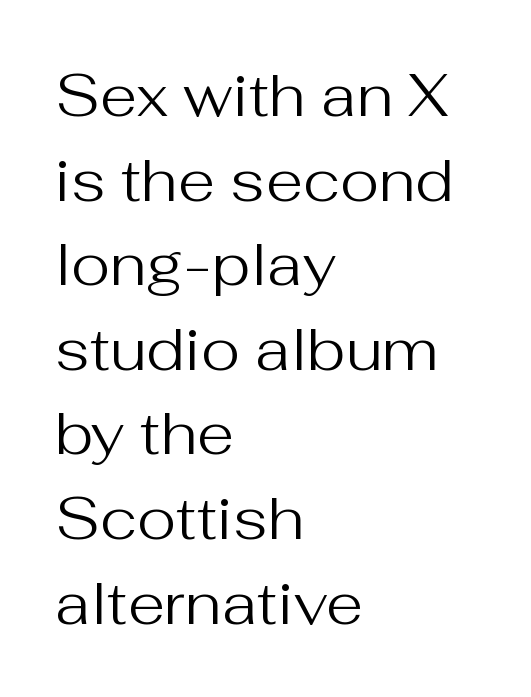
{"serif": "no", "italic": "no", "bold": "no", "weight": "regular", "width": "normal", "stroke_contrast": "medium", "x_height": "medium", "monospaced": "no", "underline": "no", "align": "left", "line_spacing": "normal", "line_spacing_ratio": 1.41, "letter_spacing": "normal", "letter_spacing_em": 0.0, "glyph_px": 60}
